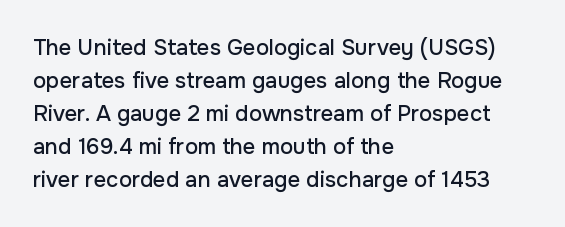
{"italic": "no", "underline": "no", "align": "left", "line_spacing": "normal", "line_spacing_ratio": 1.5, "letter_spacing": "normal", "letter_spacing_em": 0.0, "glyph_px": 22}
